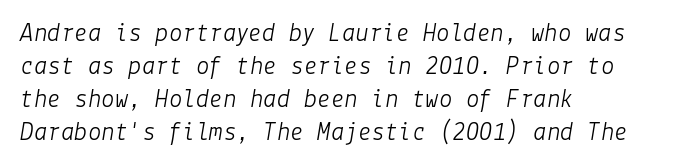
Q: Is the text bold? A: No.
Q: Is the text italic (slanted)? A: Yes, it leans right by about 9 degrees.
Q: Is the text underlined? A: No.
Q: How is the paragraph aligned? A: Left-aligned.
Q: Is the spacing between letters normal or unusually wide? A: Normal.
